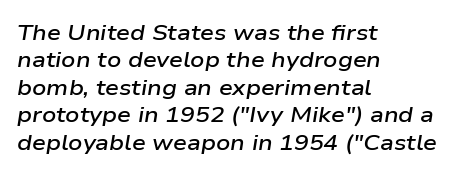
Check under the words: just untouched page. If you drew a line through each stem, it would be angled. Summary of weight: moderately heavy, a semibold. These lines stack with their left ends in a neat column. Inter-character spacing is left at the font's built-in metrics.
